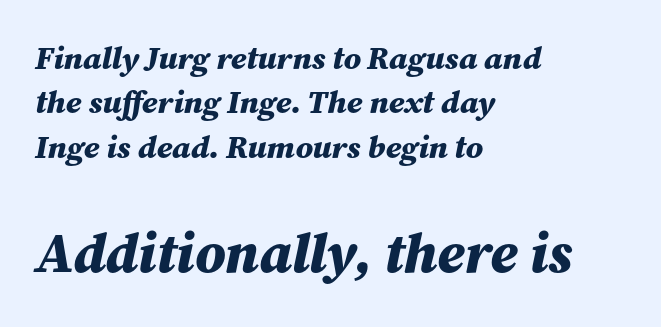
The composition opens small and finishes big. Teacher's note: observe the even left margin — that is flush-left alignment. This sample uses an oblique cut, with every glyph tilted off the vertical. Standard letterfit; no display-style spreading of the glyphs.
